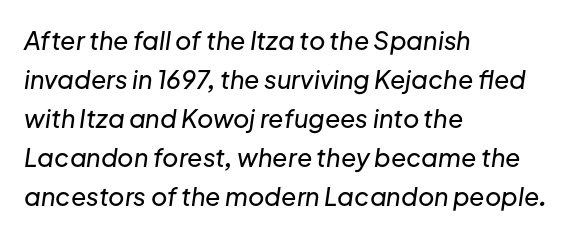
Italic? Definitely — the glyphs are oblique. The letters sit at their default tracking, neither squeezed nor spread. Letters rest on an invisible, unmarked baseline. Is there much room between lines? A standard amount, neither cramped nor airy. One-word summary of the alignment: left.
